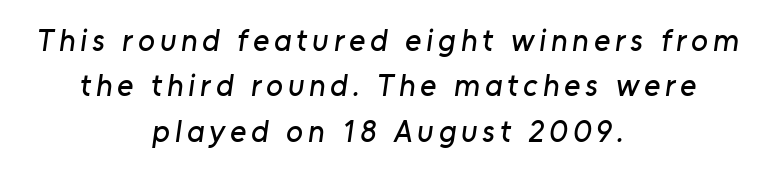
{"serif": "no", "width": "normal", "stroke_contrast": "low", "x_height": "medium", "monospaced": "no", "underline": "no", "align": "center", "line_spacing": "normal", "line_spacing_ratio": 1.46, "glyph_px": 31}
